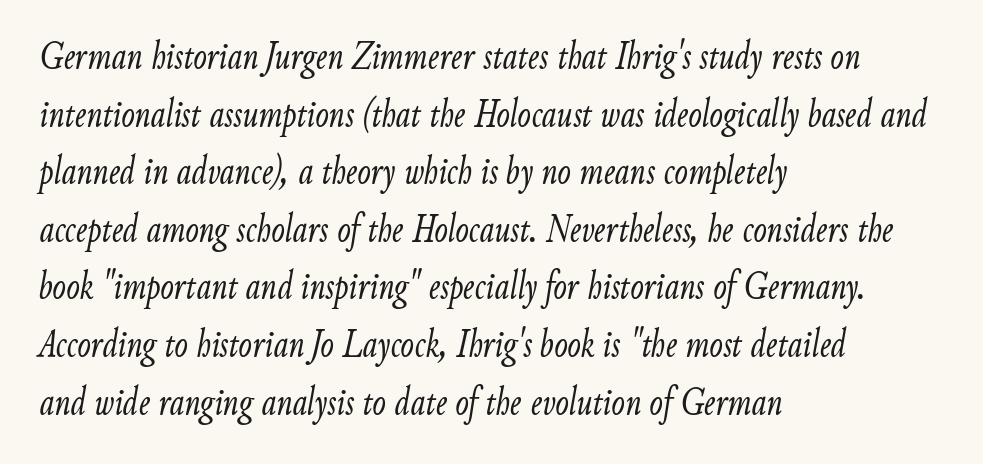
The text carries the slant typical of an italic or oblique font. The block of text has a typical density, with ordinary space between rows. Each letter keeps its own natural width here, so spacing adapts to shape. Every row of glyphs begins at an identical x-position on the left.
